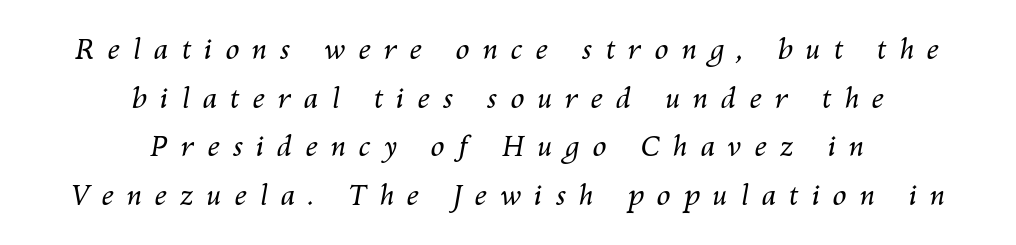
A typesetter would call this proportional, since set widths differ per character. Neither beginnings nor endings align; midpoints do. Each stroke keeps to a modest, everyday thickness or less. The passage shown leans; its letterforms are oblique. Just letters on the line, the space beneath them empty. Each word looks stretched out because of the extra space between its letters.
